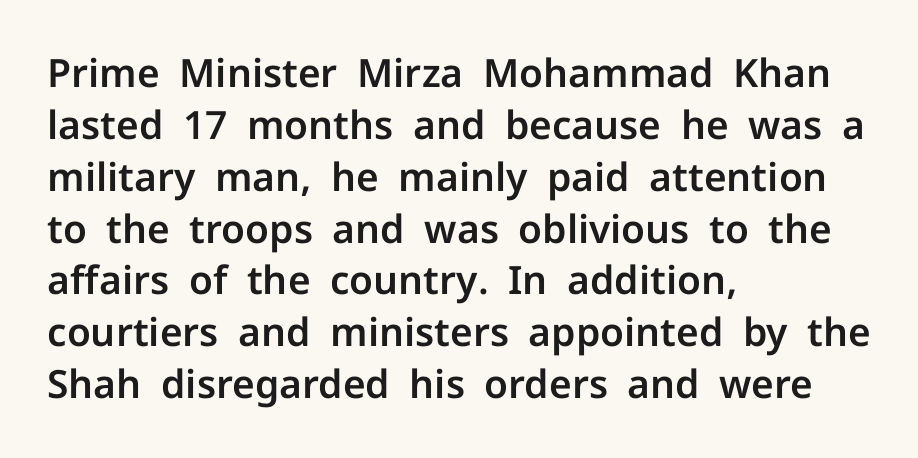
This sample uses plain, unmodified letter spacing. Each new line begins a customary step beneath the previous one. Looks like regular typesetting: each glyph gets only the width it needs. Clear beneath every line of the passage.
